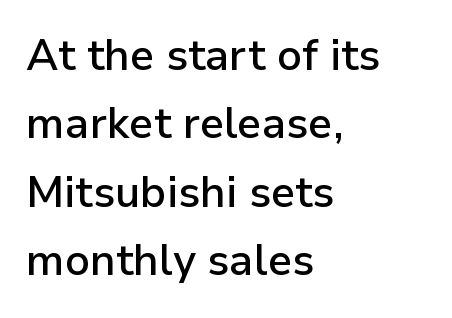
The image shows 43 px semibold sans-serif type, upright; set left-aligned, normal line spacing (1.59x), normal letter spacing, not underlined; low stroke contrast and a medium x-height.
